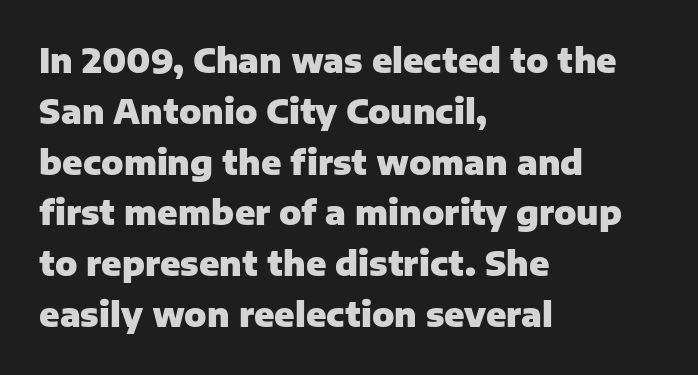
Look at the bottom of the vertical strokes: they stop flat, with no serifs. Where is the straight margin? On the left. How are the letters spaced? Ordinarily, with no added tracking. Rendered with straight, roman letterforms.
